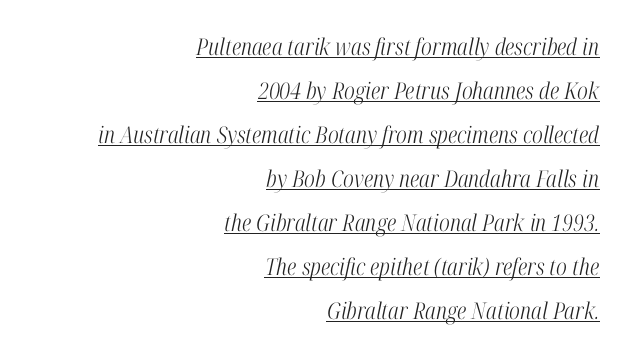
The font sits on the lighter half of the weight spectrum, regular included. The typesetter chose a ragged-left arrangement here. The words here are underlined. An italicized treatment has been applied to the whole sample. This block would shrink considerably if given ordinary leading; it's expanded now. This sample uses plain, unmodified letter spacing.
